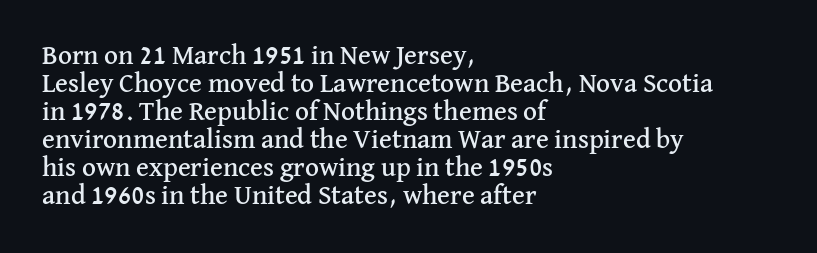
The image shows 27 px text type, upright; set left-aligned, tight line spacing (1.04x), normal letter spacing, not underlined.
